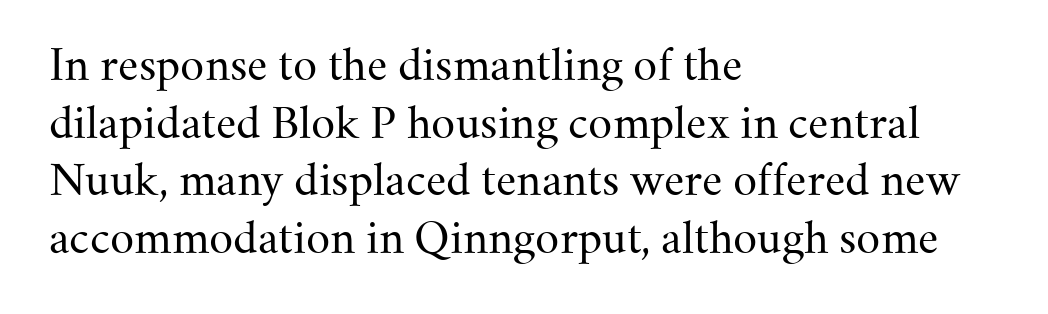
The image shows 42 px regular-weight serif type, upright; set left-aligned, normal line spacing (1.37x), normal letter spacing, not underlined; medium stroke contrast and a small x-height.
